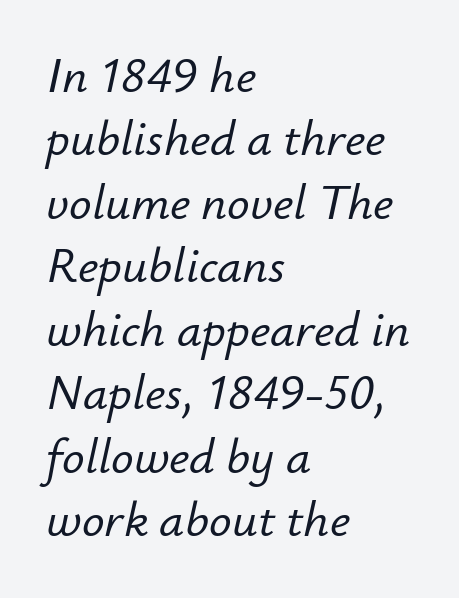
Q: Is the text italic (slanted)? A: Yes, it leans right by about 12 degrees.
Q: Is the text underlined? A: No.
Q: How is the paragraph aligned? A: Left-aligned.
Q: Is the spacing between letters normal or unusually wide? A: Normal.
Q: Is the spacing between lines tight, normal or loose? A: Normal.
Q: Width (condensed, normal, or wide)? A: Normal.
Q: Stroke contrast? A: Low.
Q: x-height? A: Small.
Q: Monospaced? A: No.
